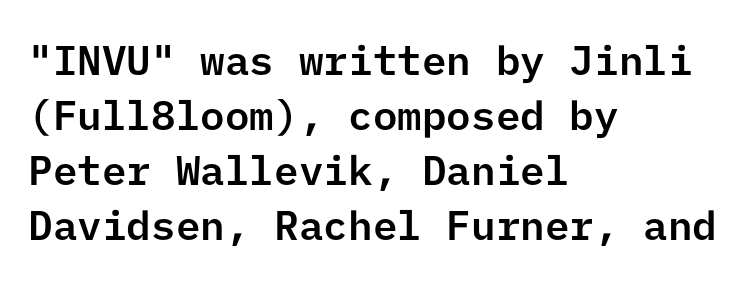
{"serif": "no", "italic": "no", "width": "normal", "stroke_contrast": "low", "x_height": "medium", "underline": "no", "align": "left", "line_spacing": "normal", "line_spacing_ratio": 1.34, "letter_spacing": "normal", "letter_spacing_em": 0.0, "glyph_px": 41}
